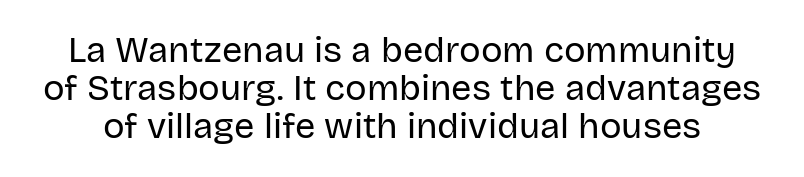
The image shows 36 px regular-weight sans-serif type, upright; set tight line spacing (1.06x), normal letter spacing, not underlined; low stroke contrast and a large x-height.
